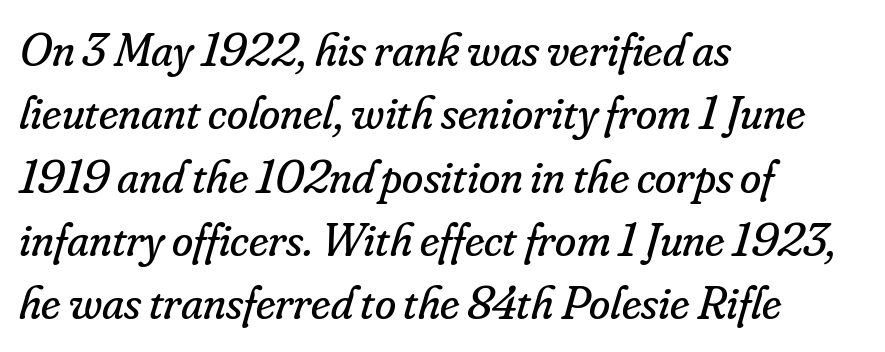
The image shows 48 px regular-weight serif type, italic (leaning right); set left-aligned, normal line spacing (1.32x), normal letter spacing, not underlined; low stroke contrast and a small x-height.
